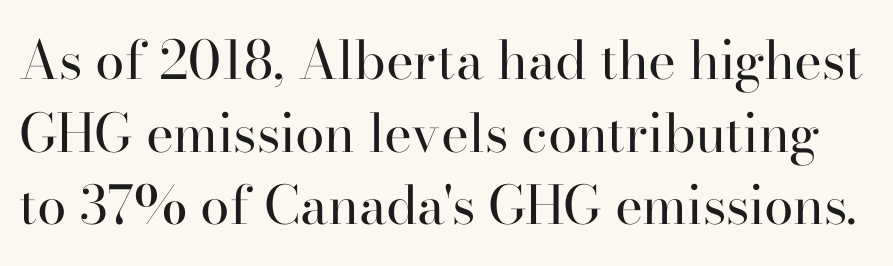
Q: Is the text bold? A: No.
Q: Is the text italic (slanted)? A: No, it is upright.
Q: Is the typeface a serif or a sans-serif typeface? A: Serif.
Q: Is the text underlined? A: No.
Q: Is the spacing between letters normal or unusually wide? A: Normal.
Q: Is the spacing between lines tight, normal or loose? A: Normal.
Q: Width (condensed, normal, or wide)? A: Normal.
Q: Stroke contrast? A: High.
Q: x-height? A: Small.
Q: Monospaced? A: No.
